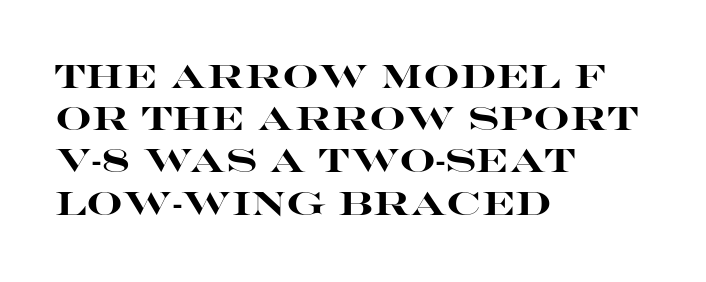
{"italic": "no", "bold": "yes", "weight": "heavy", "width": "wide", "stroke_contrast": "high", "x_height": "large", "monospaced": "no", "underline": "no", "align": "left", "line_spacing": "normal", "line_spacing_ratio": 1.32, "letter_spacing": "normal", "letter_spacing_em": 0.0, "glyph_px": 32}
